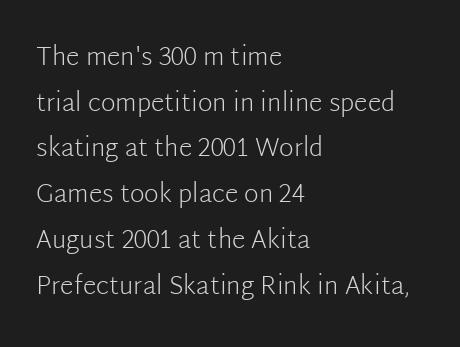
{"italic": "no", "bold": "no", "underline": "no", "align": "left", "line_spacing_ratio": 1.83, "letter_spacing": "normal", "letter_spacing_em": 0.0, "glyph_px": 25}
